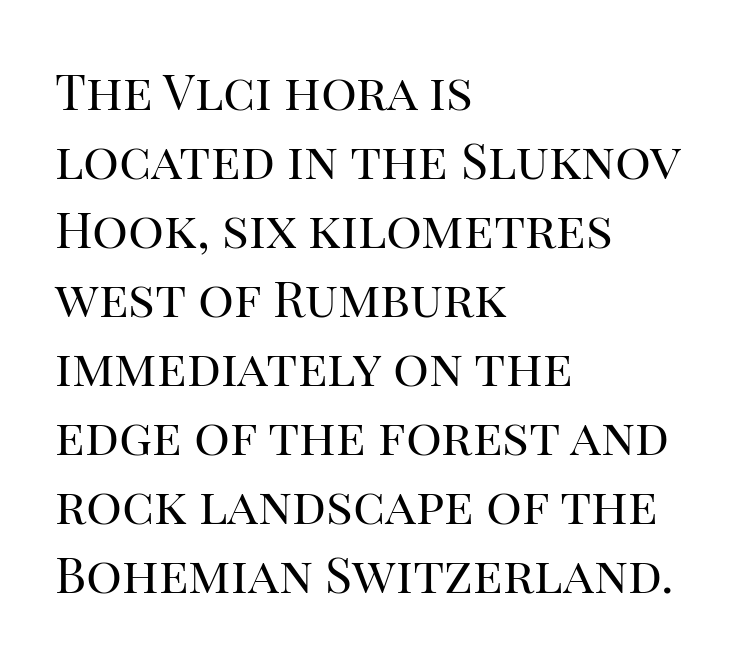
Q: Is the text bold? A: No.
Q: Is the text italic (slanted)? A: No, it is upright.
Q: Is the typeface a serif or a sans-serif typeface? A: Serif.
Q: Is the text underlined? A: No.
Q: How is the paragraph aligned? A: Left-aligned.
Q: Is the spacing between letters normal or unusually wide? A: Normal.
Q: Is the spacing between lines tight, normal or loose? A: Normal.
Q: Width (condensed, normal, or wide)? A: Normal.
Q: Stroke contrast? A: High.
Q: x-height? A: Large.
Q: Monospaced? A: No.
